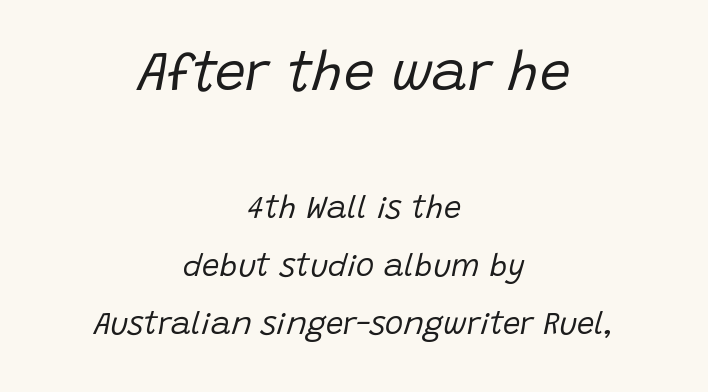
{"italic": "yes", "lean": "right", "slant_degrees": 15, "bold": "no", "weight": "regular", "width": "normal", "stroke_contrast": "low", "x_height": "large", "monospaced": "no", "underline": "no", "align": "center", "line_spacing_ratio": 1.86, "letter_spacing": "normal", "letter_spacing_em": 0.0, "larger_block": "first", "size_ratio": 1.77, "glyph_px": 55}
